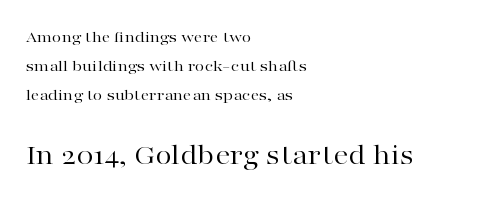
Typeset ragged right — the left edge is the straight one. The typography opts for an upright posture over an oblique one. The specimen omits any rule beneath the text block's lines. The characters are drawn with everyday or finer stroke widths.
